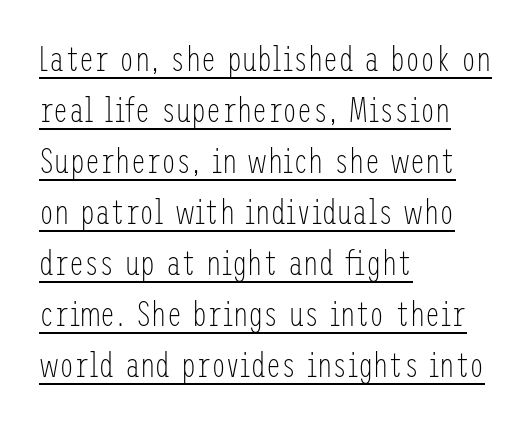
The image shows 34 px light, condensed sans-serif type, upright; set left-aligned, normal line spacing (1.5x), normal letter spacing, underlined; low stroke contrast and a medium x-height.
